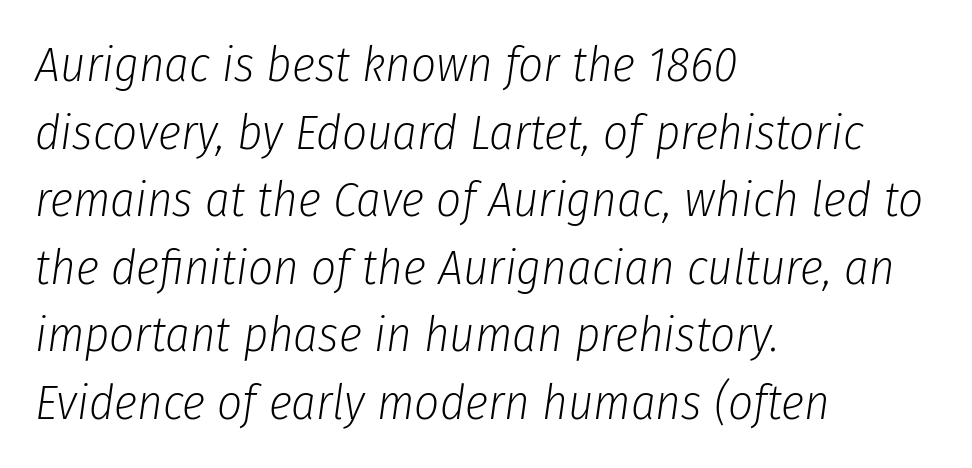
Q: Is the text bold? A: No.
Q: Is the text italic (slanted)? A: Yes, it leans right by about 8 degrees.
Q: Is the text underlined? A: No.
Q: How is the paragraph aligned? A: Left-aligned.
Q: Is the spacing between letters normal or unusually wide? A: Normal.
Q: Is the spacing between lines tight, normal or loose? A: Normal.
Q: Width (condensed, normal, or wide)? A: Condensed.
Q: Stroke contrast? A: Low.
Q: x-height? A: Medium.
Q: Monospaced? A: No.
